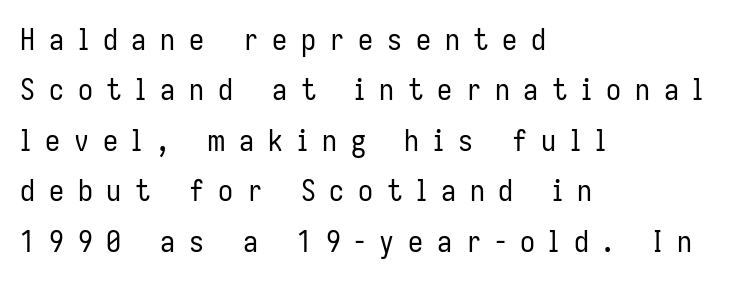
The image shows 30 px regular-weight, condensed sans-serif type, upright; set left-aligned, normal line spacing (1.68x), unusually wide letter spacing (+0.46 em), not underlined; low stroke contrast and a medium x-height.
